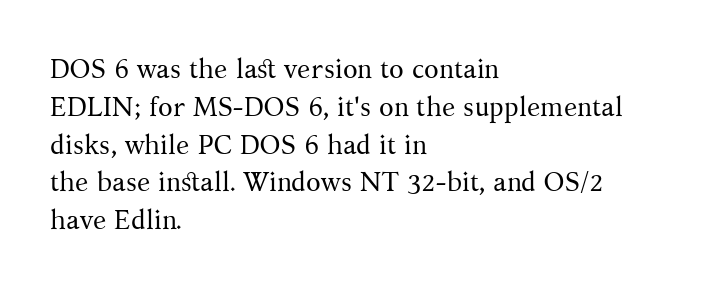
{"italic": "no", "bold": "no", "underline": "no", "align": "left", "line_spacing": "normal", "line_spacing_ratio": 1.4, "letter_spacing": "normal", "letter_spacing_em": 0.0, "glyph_px": 27}
